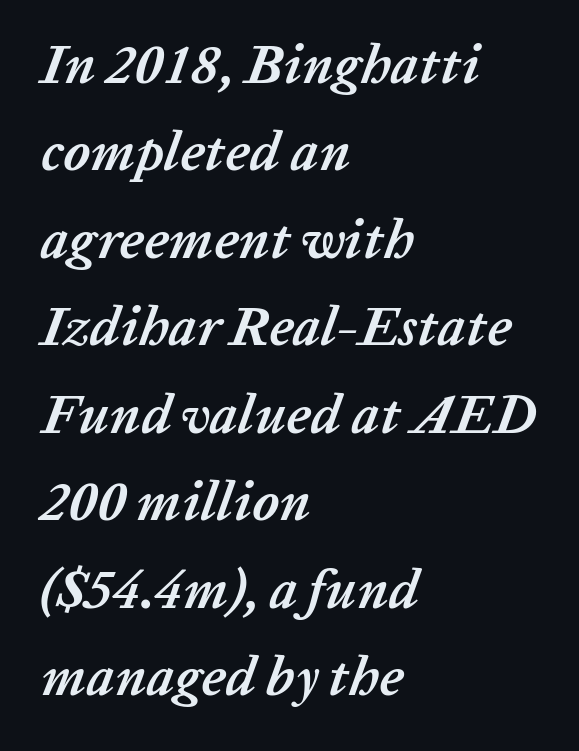
{"italic": "yes", "lean": "right", "slant_degrees": 20, "bold": "yes", "weight": "semibold", "width": "normal", "stroke_contrast": "low", "x_height": "medium", "monospaced": "no", "underline": "no", "align": "left", "line_spacing": "normal", "line_spacing_ratio": 1.59, "letter_spacing": "normal", "letter_spacing_em": 0.0, "glyph_px": 55}
